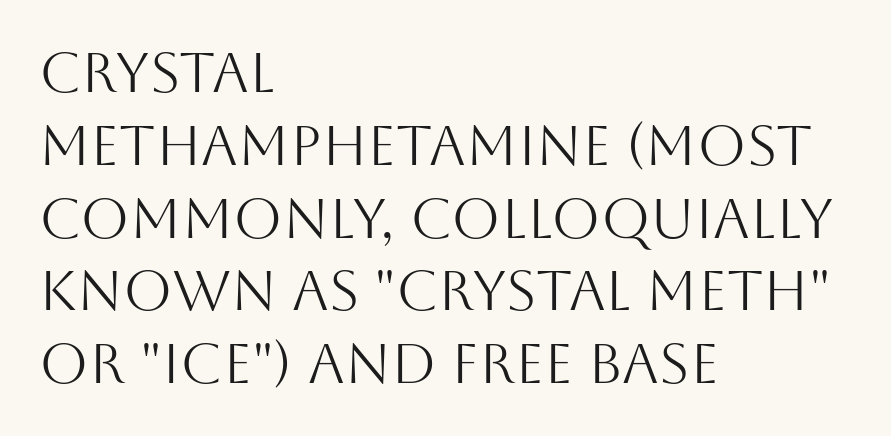
{"serif": "no", "italic": "no", "bold": "no", "weight": "light", "width": "normal", "stroke_contrast": "medium", "x_height": "large", "monospaced": "no", "underline": "no", "align": "left", "line_spacing": "normal", "line_spacing_ratio": 1.3, "letter_spacing": "normal", "letter_spacing_em": 0.0, "glyph_px": 56}
